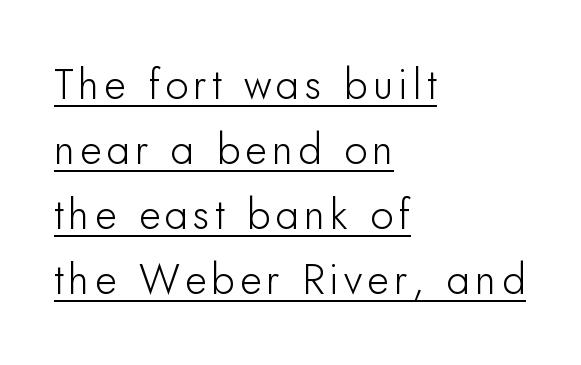
{"serif": "no", "italic": "no", "width": "normal", "stroke_contrast": "low", "x_height": "small", "monospaced": "no", "underline": "yes", "align": "left", "line_spacing": "normal", "line_spacing_ratio": 1.55, "glyph_px": 42}
